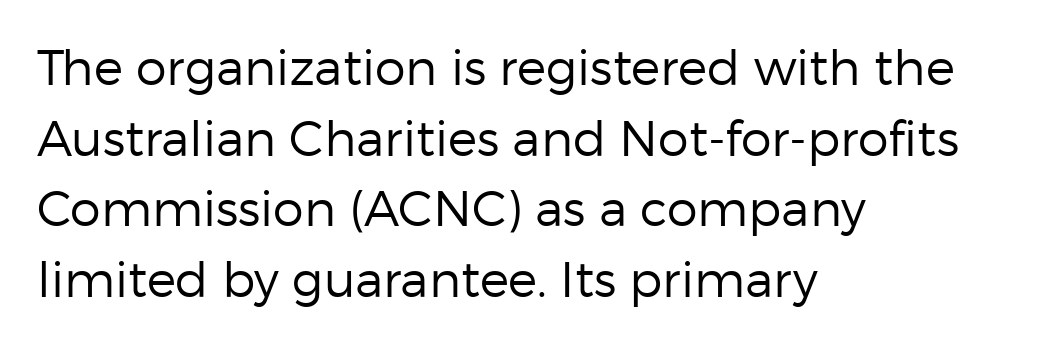
The face looks like a standard text weight, possibly lighter. Decoration check: the copy has no underline. Vertical strokes here are truly vertical. Each letter keeps its own natural width here, so spacing adapts to shape. Does extra space separate the letters? No, they use regular spacing. Every row of glyphs begins at an identical x-position on the left.
